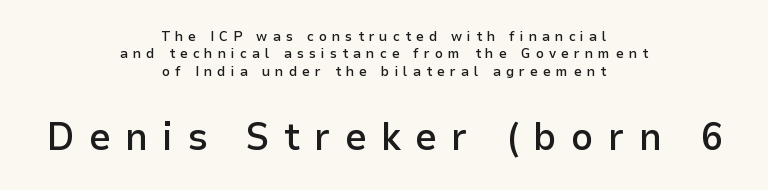
Q: Is the text bold? A: Semi-bold.
Q: Is the text italic (slanted)? A: No, it is upright.
Q: Is the typeface a serif or a sans-serif typeface? A: Sans-serif.
Q: Is the text underlined? A: No.
Q: How is the paragraph aligned? A: Centered.
Q: Is the spacing between letters normal or unusually wide? A: Unusually wide.
Q: Is the spacing between lines tight, normal or loose? A: Normal.
Q: Which block of text is set in a larger size, the first (top) or the second (bottom)? A: The second (bottom) one.
Q: Width (condensed, normal, or wide)? A: Normal.
Q: Stroke contrast? A: Low.
Q: x-height? A: Medium.
Q: Monospaced? A: No.
